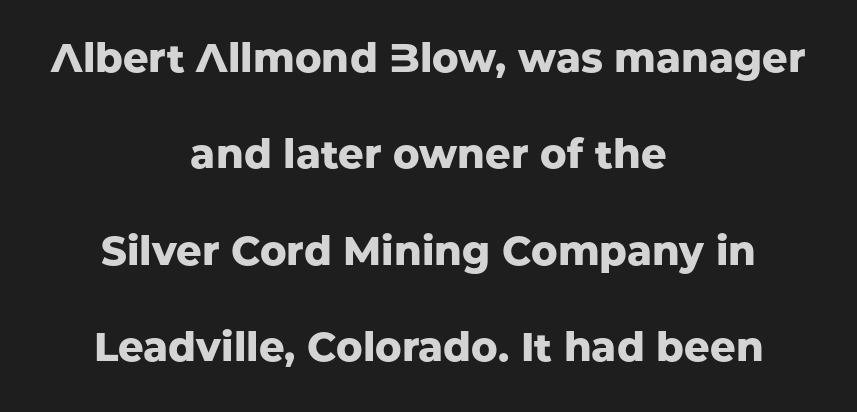
The image shows 40 px heavy sans-serif type, upright; set centered, loose line spacing (2.41x), normal letter spacing, not underlined; low stroke contrast and a medium x-height.
